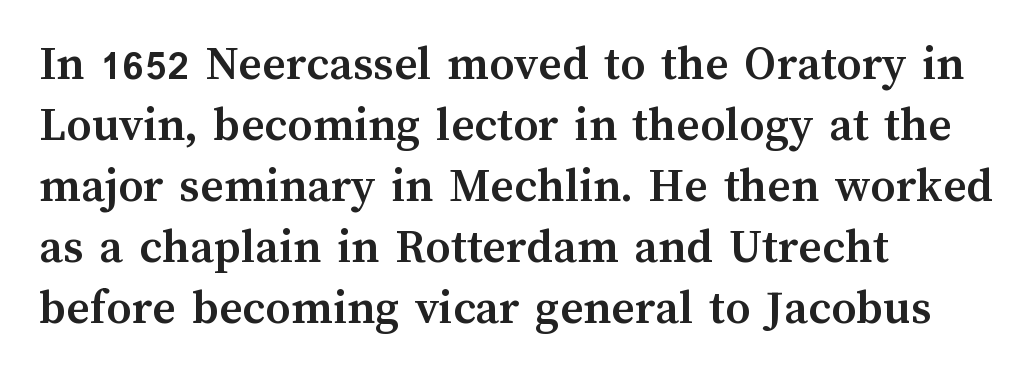
Q: Is the text bold? A: Yes.
Q: Is the text italic (slanted)? A: No, it is upright.
Q: Is the text underlined? A: No.
Q: How is the paragraph aligned? A: Left-aligned.
Q: Is the spacing between letters normal or unusually wide? A: Normal.
Q: Width (condensed, normal, or wide)? A: Normal.
Q: Stroke contrast? A: Medium.
Q: x-height? A: Medium.
Q: Monospaced? A: No.
